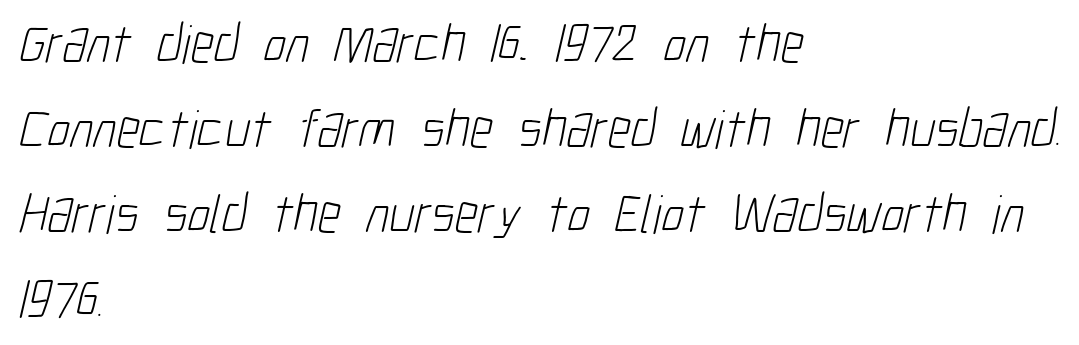
The designer left line spacing at the default. Line beginnings align vertically; line endings do not. Here the designer chose a conventional face with non-uniform glyph widths. Typographically, this falls in the sans-serif category. Has an underline been added? It has not.
